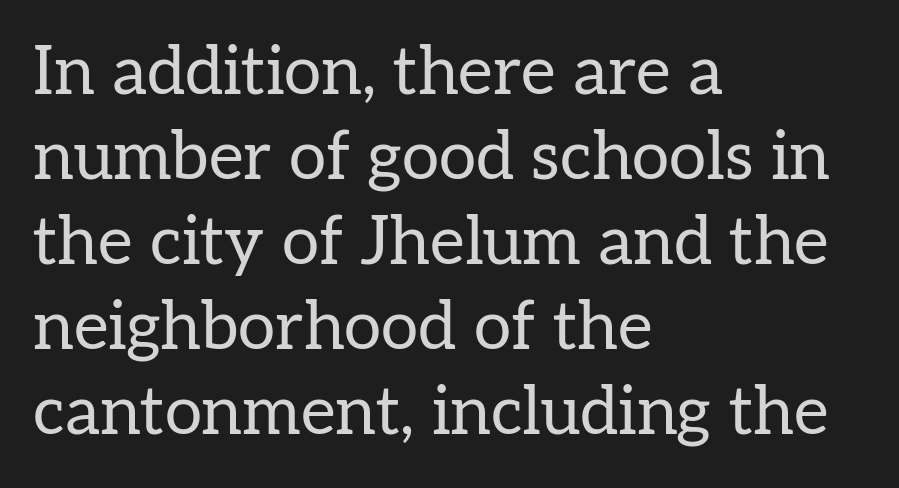
Q: Is the text bold? A: No.
Q: Is the text italic (slanted)? A: No, it is upright.
Q: Is the typeface a serif or a sans-serif typeface? A: Serif.
Q: Is the text underlined? A: No.
Q: How is the paragraph aligned? A: Left-aligned.
Q: Is the spacing between letters normal or unusually wide? A: Normal.
Q: Is the spacing between lines tight, normal or loose? A: Normal.
Q: Width (condensed, normal, or wide)? A: Normal.
Q: Stroke contrast? A: Low.
Q: x-height? A: Medium.
Q: Monospaced? A: No.
